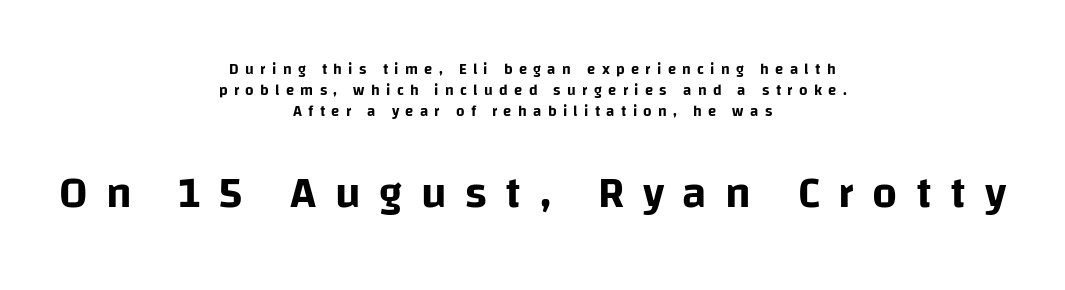
Q: Is the text italic (slanted)? A: No, it is upright.
Q: Is the typeface a serif or a sans-serif typeface? A: Sans-serif.
Q: Is the text underlined? A: No.
Q: How is the paragraph aligned? A: Centered.
Q: Is the spacing between letters normal or unusually wide? A: Unusually wide.
Q: Is the spacing between lines tight, normal or loose? A: Normal.
Q: Which block of text is set in a larger size, the first (top) or the second (bottom)? A: The second (bottom) one.
Q: Width (condensed, normal, or wide)? A: Normal.
Q: Stroke contrast? A: Low.
Q: x-height? A: Large.
Q: Monospaced? A: No.
